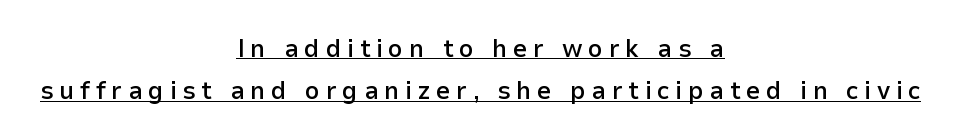
The lines are quadded center. These lines sit exactly where default settings would place them. Is there an underline? Yes — a line sits under the letters. Weight: semibold (demi).
